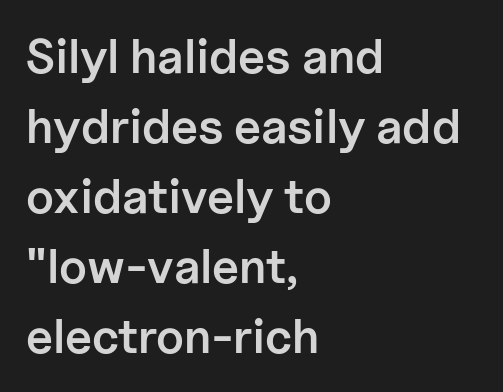
Q: Is the text bold? A: Semi-bold.
Q: Is the text italic (slanted)? A: No, it is upright.
Q: Is the typeface a serif or a sans-serif typeface? A: Sans-serif.
Q: Is the text underlined? A: No.
Q: How is the paragraph aligned? A: Left-aligned.
Q: Is the spacing between letters normal or unusually wide? A: Normal.
Q: Is the spacing between lines tight, normal or loose? A: Normal.
Q: Width (condensed, normal, or wide)? A: Normal.
Q: Stroke contrast? A: Low.
Q: x-height? A: Medium.
Q: Monospaced? A: No.
